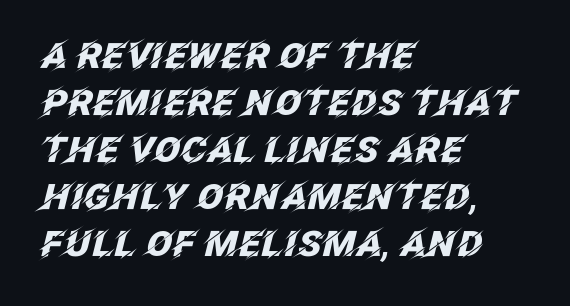
Honestly, the row spacing looks completely unremarkable. Honestly, the letter spacing is just normal — you wouldn't notice it. The text block is weighted toward the left margin, trailing off unevenly rightward. The passage shown is typed in a proportional face where columns would drift. The whole block is typeset with a tilt.
